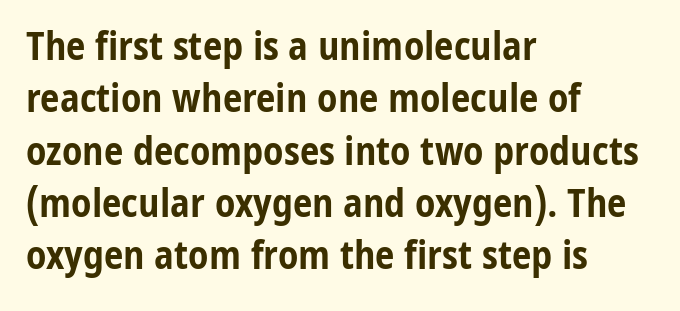
Q: Is the text bold? A: Yes.
Q: Is the text italic (slanted)? A: No, it is upright.
Q: Is the typeface a serif or a sans-serif typeface? A: Sans-serif.
Q: Is the text underlined? A: No.
Q: How is the paragraph aligned? A: Left-aligned.
Q: Is the spacing between letters normal or unusually wide? A: Normal.
Q: Is the spacing between lines tight, normal or loose? A: Normal.
Q: Width (condensed, normal, or wide)? A: Condensed.
Q: Stroke contrast? A: Low.
Q: x-height? A: Medium.
Q: Monospaced? A: No.
